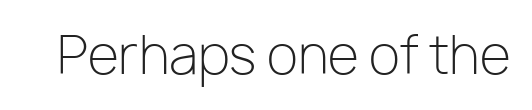
Underline: absent. Nothing heavy about these letters — not bold at all. The letters sit at their default tracking, neither squeezed nor spread. Looks like regular typesetting: each glyph gets only the width it needs. The lettering holds an erect, upright posture throughout.
